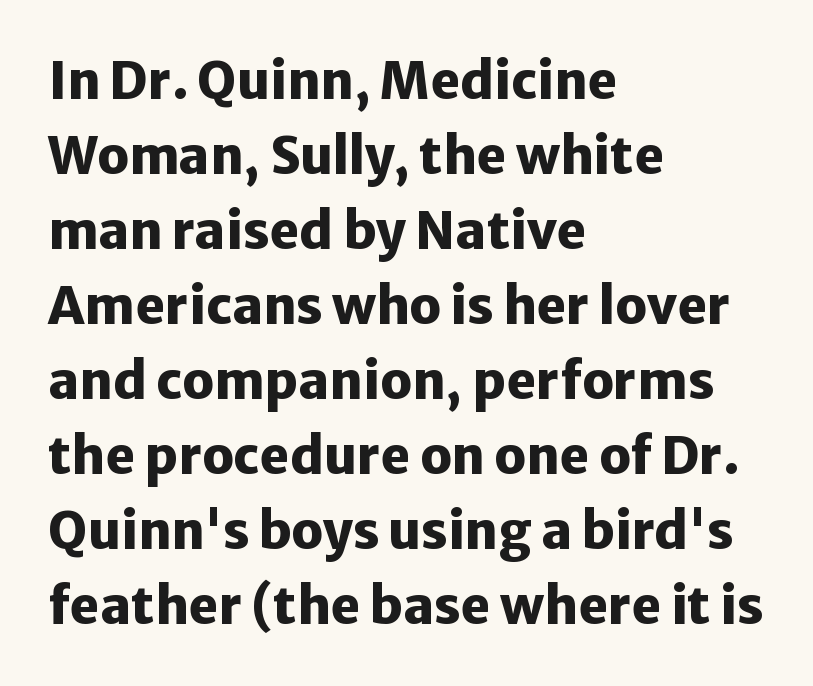
Q: Is the text bold? A: Yes.
Q: Is the text italic (slanted)? A: No, it is upright.
Q: Is the typeface a serif or a sans-serif typeface? A: Sans-serif.
Q: Is the text underlined? A: No.
Q: How is the paragraph aligned? A: Left-aligned.
Q: Is the spacing between letters normal or unusually wide? A: Normal.
Q: Is the spacing between lines tight, normal or loose? A: Normal.
Q: Width (condensed, normal, or wide)? A: Normal.
Q: Stroke contrast? A: Low.
Q: x-height? A: Medium.
Q: Monospaced? A: No.
